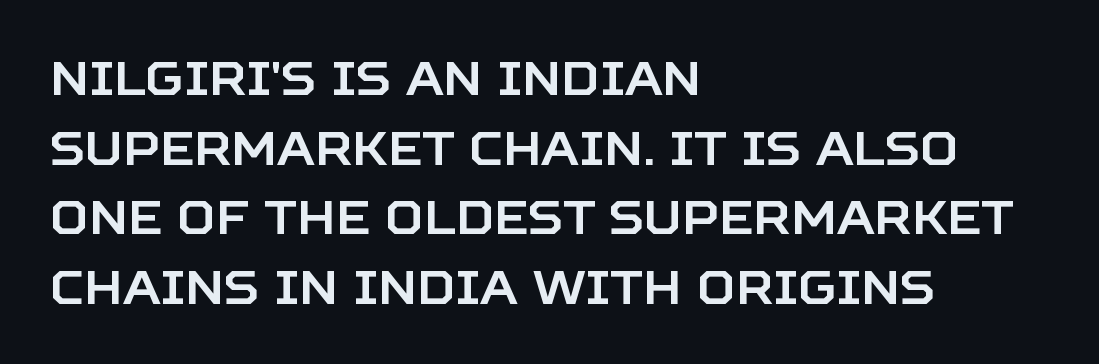
The image shows 47 px sans-serif type, upright; set left-aligned, normal line spacing (1.48x), normal letter spacing, not underlined; low stroke contrast and a large x-height.
